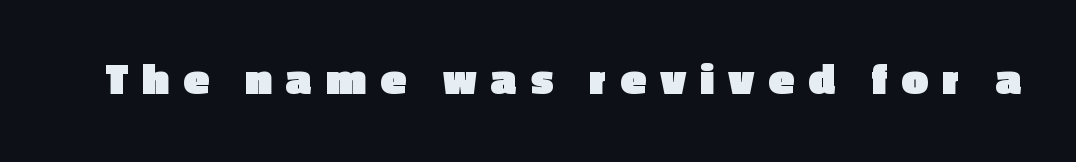
The image shows 46 px heavy sans-serif type, upright; set unusually wide letter spacing (+0.32 em), not underlined; a medium x-height.
